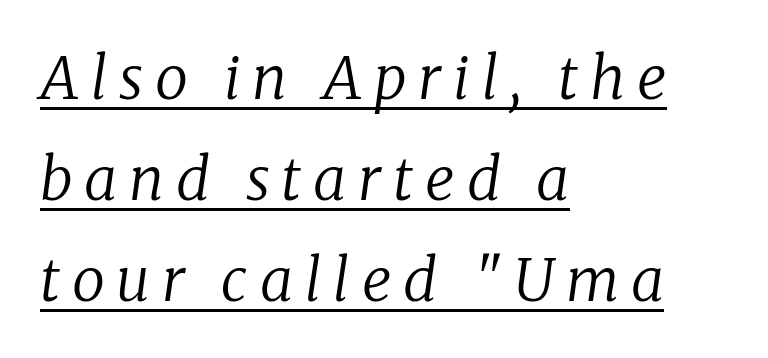
Q: Is the text bold? A: No.
Q: Is the text italic (slanted)? A: Yes, it leans right by about 8 degrees.
Q: Is the typeface a serif or a sans-serif typeface? A: Serif.
Q: Is the text underlined? A: Yes.
Q: How is the paragraph aligned? A: Left-aligned.
Q: Is the spacing between letters normal or unusually wide? A: Unusually wide.
Q: Width (condensed, normal, or wide)? A: Normal.
Q: Stroke contrast? A: Low.
Q: x-height? A: Medium.
Q: Monospaced? A: No.
